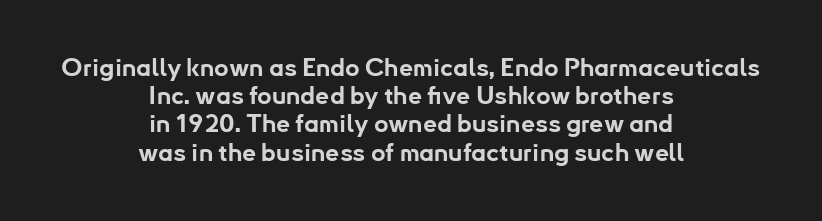
{"italic": "no", "bold": "yes", "underline": "no", "align": "center", "line_spacing": "tight", "line_spacing_ratio": 1.13, "letter_spacing": "normal", "letter_spacing_em": 0.0, "glyph_px": 25}
